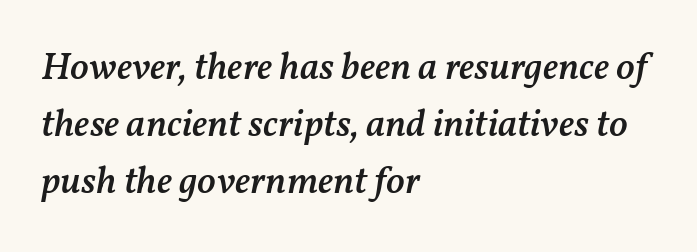
The image shows 39 px semibold type, italic (leaning right); set left-aligned, normal line spacing (1.46x), normal letter spacing, not underlined; medium stroke contrast and a medium x-height.
